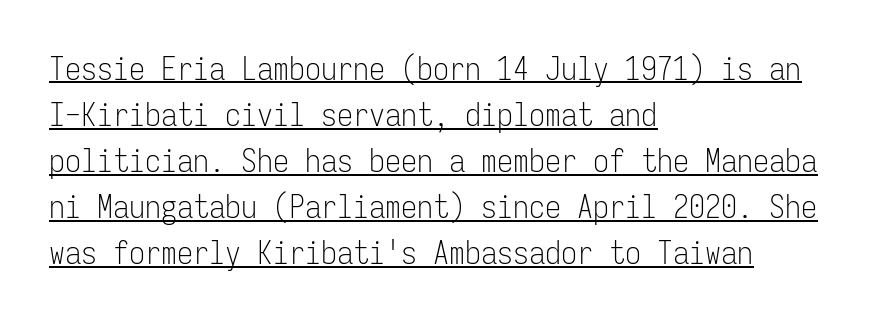
The image shows 32 px light, condensed sans-serif type, upright, monospaced; set left-aligned, normal line spacing (1.44x), normal letter spacing, underlined; low stroke contrast and a medium x-height.
